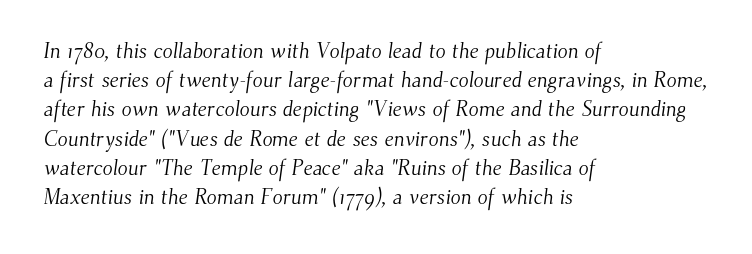
{"bold": "no", "underline": "no", "align": "left", "line_spacing": "normal", "line_spacing_ratio": 1.39, "letter_spacing": "normal", "letter_spacing_em": 0.0, "glyph_px": 21}
